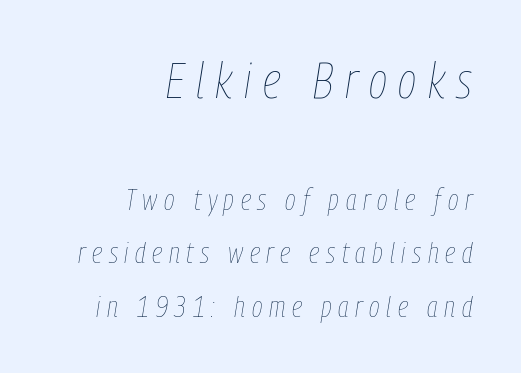
Q: Is the text bold? A: No.
Q: Is the text italic (slanted)? A: Yes, it leans right by about 9 degrees.
Q: Is the text underlined? A: No.
Q: How is the paragraph aligned? A: Right-aligned.
Q: Is the spacing between letters normal or unusually wide? A: Unusually wide.
Q: Which block of text is set in a larger size, the first (top) or the second (bottom)? A: The first (top) one.
Q: Width (condensed, normal, or wide)? A: Condensed.
Q: Stroke contrast? A: Low.
Q: x-height? A: Medium.
Q: Monospaced? A: No.
